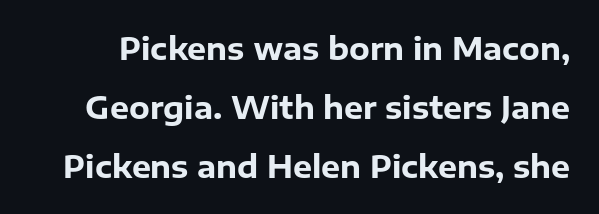
Q: Is the text bold? A: Yes.
Q: Is the text italic (slanted)? A: No, it is upright.
Q: Is the typeface a serif or a sans-serif typeface? A: Sans-serif.
Q: Is the text underlined? A: No.
Q: Is the spacing between letters normal or unusually wide? A: Normal.
Q: Is the spacing between lines tight, normal or loose? A: Loose.
Q: Width (condensed, normal, or wide)? A: Normal.
Q: Stroke contrast? A: Low.
Q: x-height? A: Medium.
Q: Monospaced? A: No.
